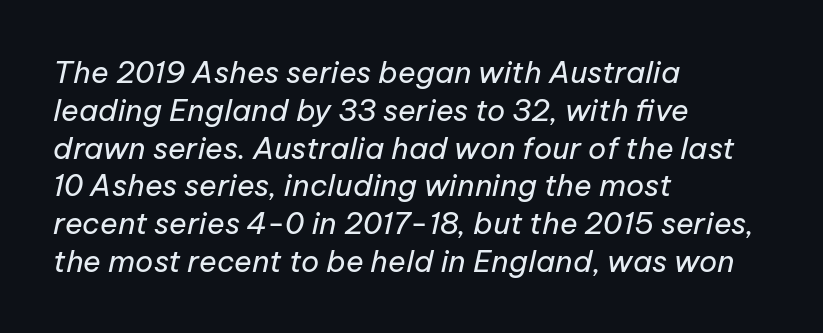
The image shows 30 px regular-weight type, italic (leaning right); set left-aligned, normal line spacing (1.26x), normal letter spacing, not underlined; low stroke contrast and a medium x-height.
